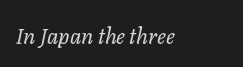
The image shows 22 px text type, italic (leaning right); set normal letter spacing, not underlined.
